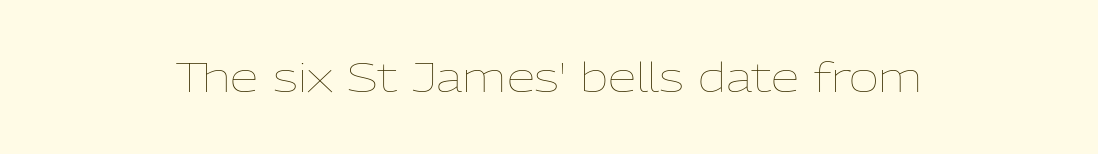
The image shows 41 px thin type, upright; set normal letter spacing, not underlined; low stroke contrast and a medium x-height.
